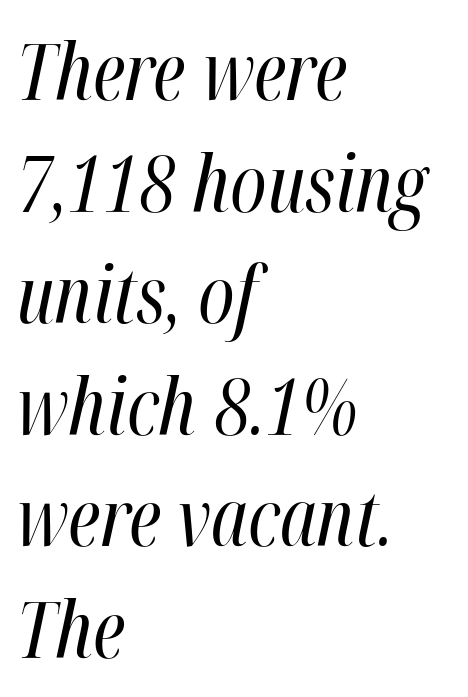
Every character sits at an angle, as italics do. If you drew a ruler down the left edge, every line would touch it. Default kerning and tracking; the words read as compact shapes. The face used here is proportionally spaced, like ordinary book or web type.
